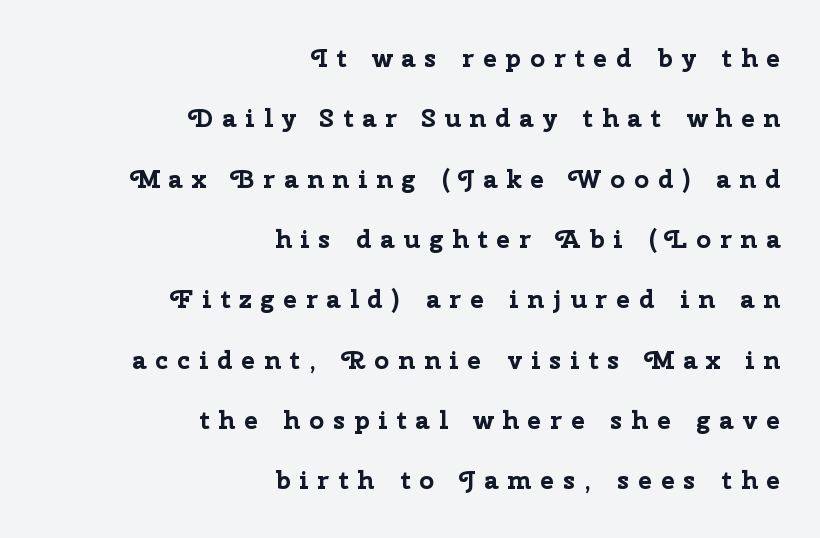
The image shows 26 px bold type, upright; set right-aligned, loose line spacing (2.32x), unusually wide letter spacing (+0.34 em), not underlined.
